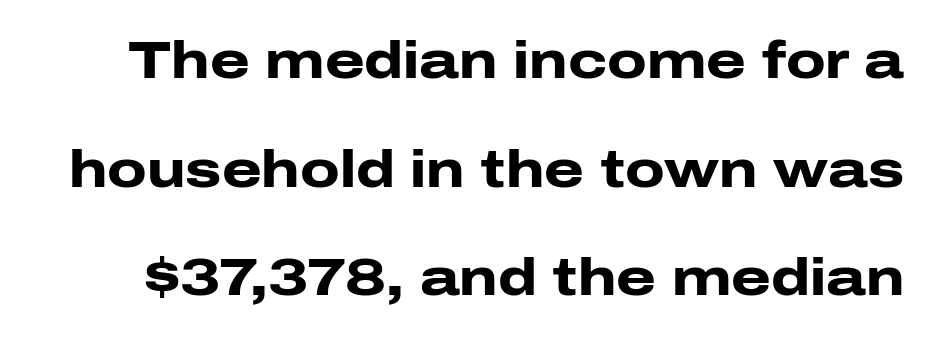
{"serif": "no", "italic": "no", "bold": "yes", "weight": "heavy", "width": "wide", "stroke_contrast": "low", "x_height": "medium", "monospaced": "no", "underline": "no", "line_spacing": "loose", "line_spacing_ratio": 2.13, "letter_spacing": "normal", "letter_spacing_em": 0.0, "glyph_px": 51}
